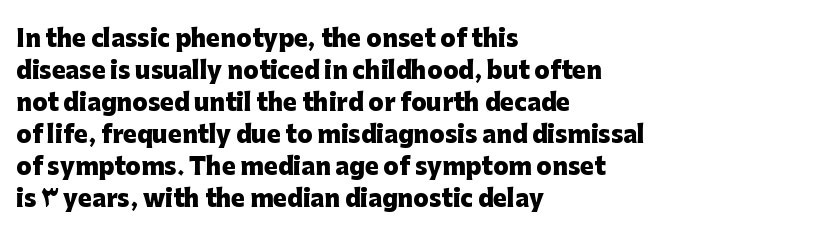
The image shows 23 px bold type, upright; set left-aligned, normal line spacing (1.39x), normal letter spacing, not underlined.
